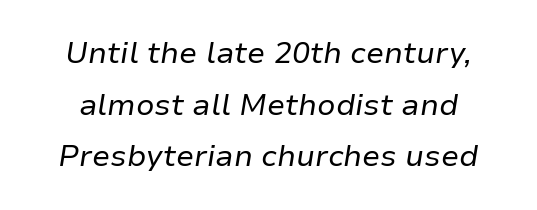
You can tell it's italic because the verticals aren't actually vertical. Any mark beneath the type? The region is blank. Is this a fixed-width face? No — the glyphs have proportional, varying widths. Compared with typical body copy, the letter spacing here is the same. No extra ink here — the face is not bold.
